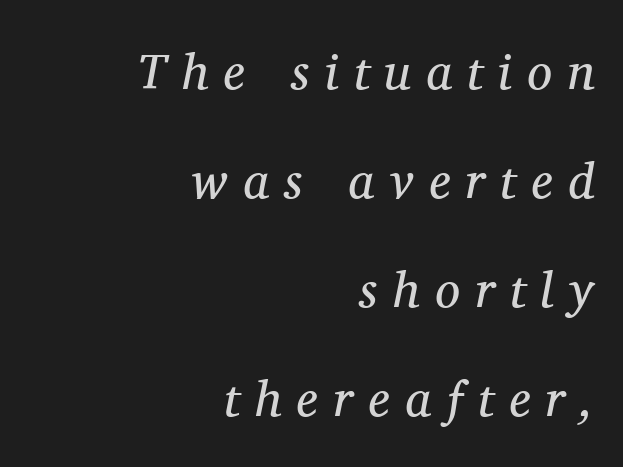
Unbolded letterforms with no extra heft. The compositor pushed each line to the right boundary. Yep, those are serifs on the letters. Spacing verdict: proportional, widths tailored to each character. The passage shown has open, widely tracked lettering throughout.
